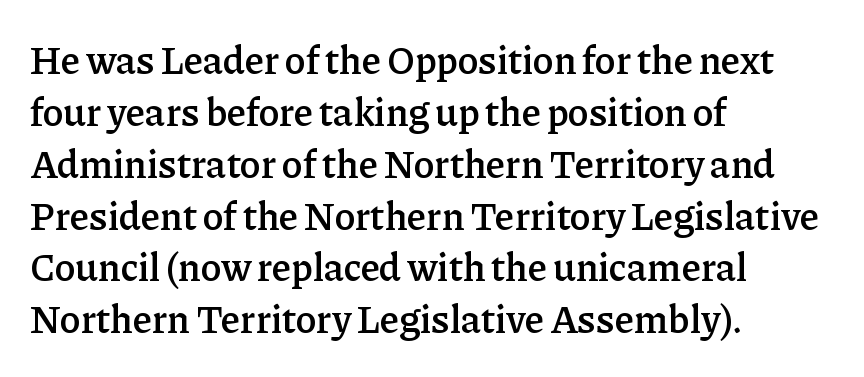
{"serif": "yes", "italic": "no", "bold": "semi", "weight": "semibold", "width": "normal", "stroke_contrast": "low", "x_height": "medium", "monospaced": "no", "underline": "no", "align": "left", "line_spacing": "normal", "line_spacing_ratio": 1.33, "letter_spacing": "normal", "letter_spacing_em": 0.0, "glyph_px": 39}
